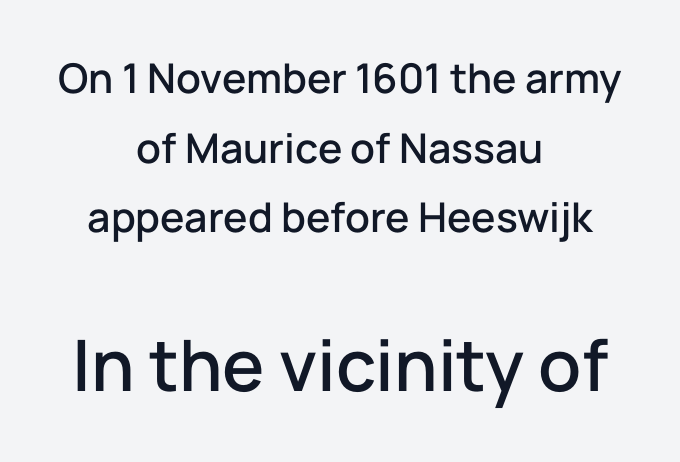
{"serif": "no", "italic": "no", "width": "normal", "stroke_contrast": "low", "x_height": "medium", "monospaced": "no", "underline": "no", "align": "center", "line_spacing": "normal", "line_spacing_ratio": 1.7, "letter_spacing": "normal", "letter_spacing_em": 0.0, "larger_block": "second", "size_ratio": 1.73, "glyph_px": 71}
